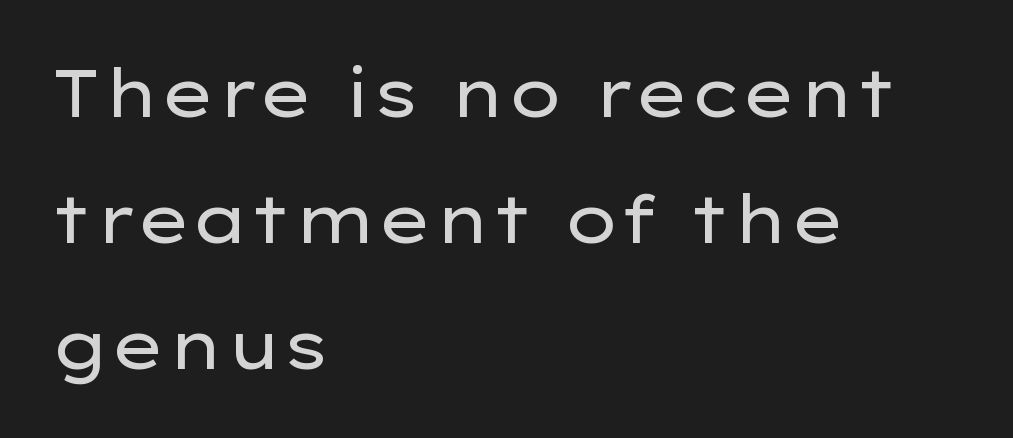
{"serif": "no", "italic": "no", "bold": "no", "weight": "regular", "width": "wide", "stroke_contrast": "low", "x_height": "medium", "monospaced": "no", "underline": "no", "align": "left", "line_spacing": "loose", "line_spacing_ratio": 1.91, "letter_spacing": "normal", "letter_spacing_em": 0.0, "glyph_px": 66}
